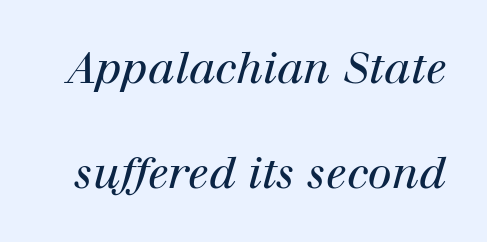
Q: Is the text bold? A: No.
Q: Is the text italic (slanted)? A: Yes, it leans right by about 12 degrees.
Q: Is the typeface a serif or a sans-serif typeface? A: Serif.
Q: Is the text underlined? A: No.
Q: Is the spacing between letters normal or unusually wide? A: Normal.
Q: Is the spacing between lines tight, normal or loose? A: Loose.
Q: Width (condensed, normal, or wide)? A: Normal.
Q: Stroke contrast? A: High.
Q: x-height? A: Medium.
Q: Monospaced? A: No.
